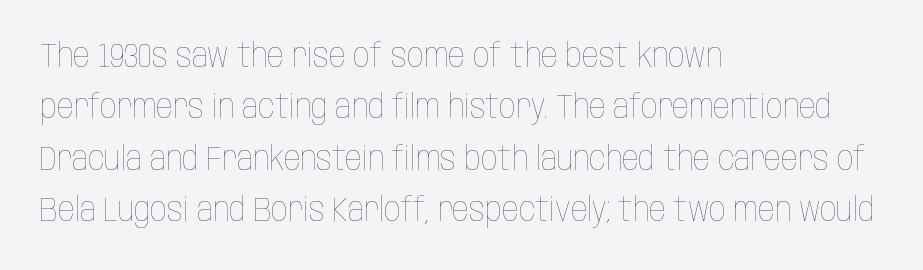
The image shows 33 px thin, condensed type, upright; set left-aligned, normal line spacing (1.56x), normal letter spacing, not underlined; low stroke contrast and a large x-height.
